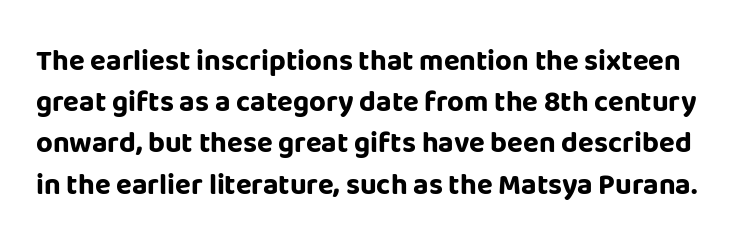
{"serif": "no", "italic": "no", "bold": "yes", "weight": "bold", "width": "normal", "stroke_contrast": "low", "x_height": "large", "monospaced": "no", "underline": "no", "line_spacing": "normal", "line_spacing_ratio": 1.42, "letter_spacing": "normal", "letter_spacing_em": 0.0, "glyph_px": 29}
